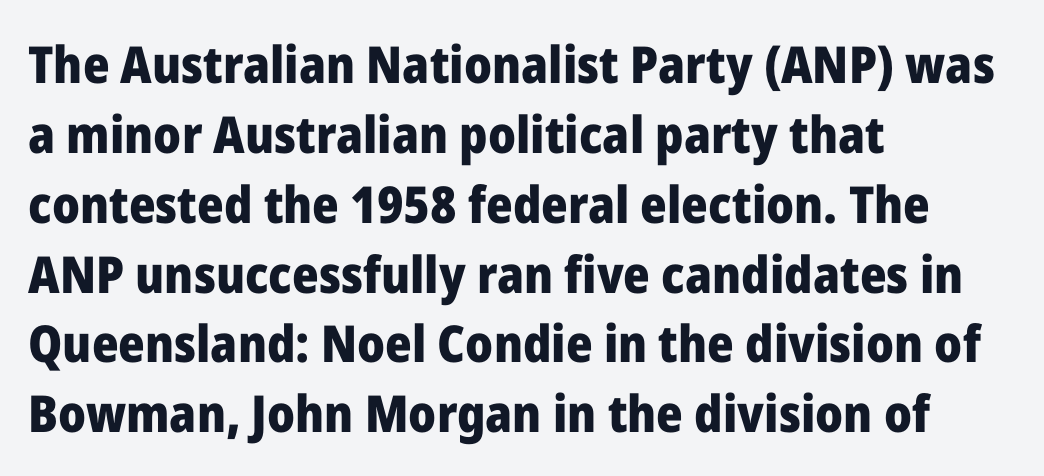
Q: Is the text bold? A: Yes.
Q: Is the text italic (slanted)? A: No, it is upright.
Q: Is the typeface a serif or a sans-serif typeface? A: Sans-serif.
Q: Is the text underlined? A: No.
Q: How is the paragraph aligned? A: Left-aligned.
Q: Is the spacing between letters normal or unusually wide? A: Normal.
Q: Is the spacing between lines tight, normal or loose? A: Normal.
Q: Width (condensed, normal, or wide)? A: Normal.
Q: Stroke contrast? A: Low.
Q: x-height? A: Medium.
Q: Monospaced? A: No.
